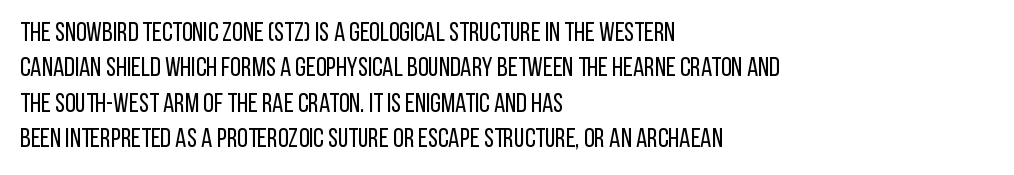
Q: Is the text bold? A: No.
Q: Is the text italic (slanted)? A: No, it is upright.
Q: Is the text underlined? A: No.
Q: How is the paragraph aligned? A: Left-aligned.
Q: Is the spacing between letters normal or unusually wide? A: Normal.
Q: Is the spacing between lines tight, normal or loose? A: Normal.
